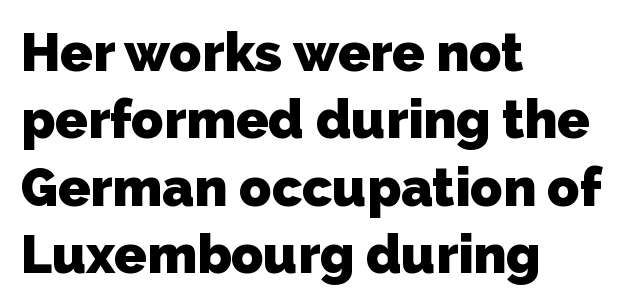
{"serif": "no", "bold": "yes", "weight": "heavy", "width": "normal", "stroke_contrast": "low", "x_height": "medium", "monospaced": "no", "underline": "no", "align": "left", "line_spacing": "normal", "line_spacing_ratio": 1.27, "letter_spacing": "normal", "letter_spacing_em": 0.0, "glyph_px": 53}
